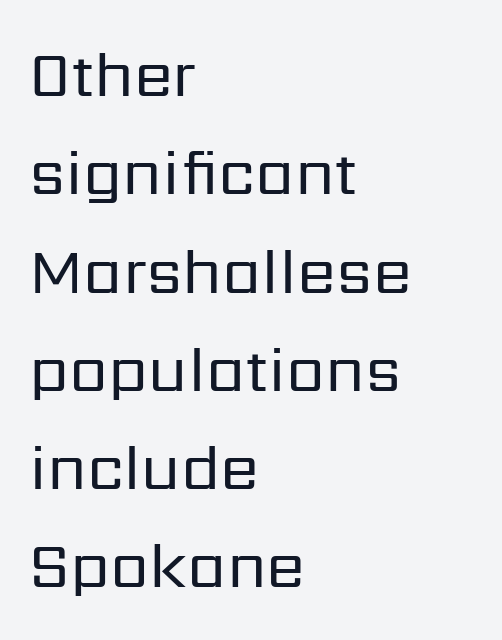
The image shows 63 px regular-weight sans-serif type, upright; set left-aligned, normal line spacing (1.56x), normal letter spacing, not underlined; low stroke contrast and a medium x-height.
